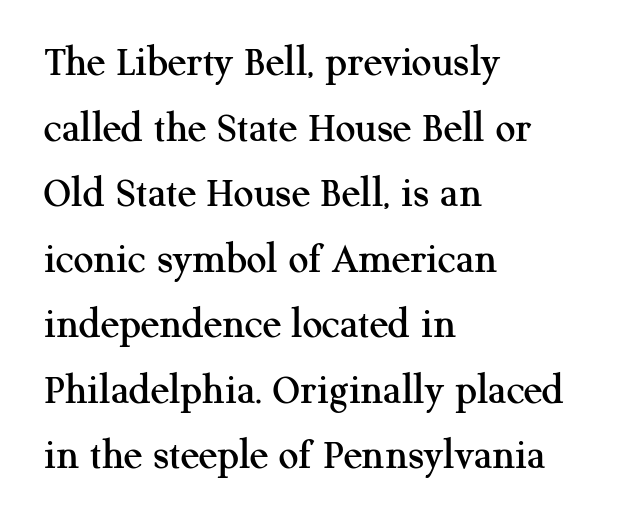
Lines of text with bare space underneath. Varying glyph widths throughout — classic text-font behaviour. Students, note that the glyphs here touch the page at normal intervals. In terms of leading, this rendering sits right in the middle. The typesetter chose a ragged-right arrangement here. Does the lettering tilt? It doesn't — this is upright.
